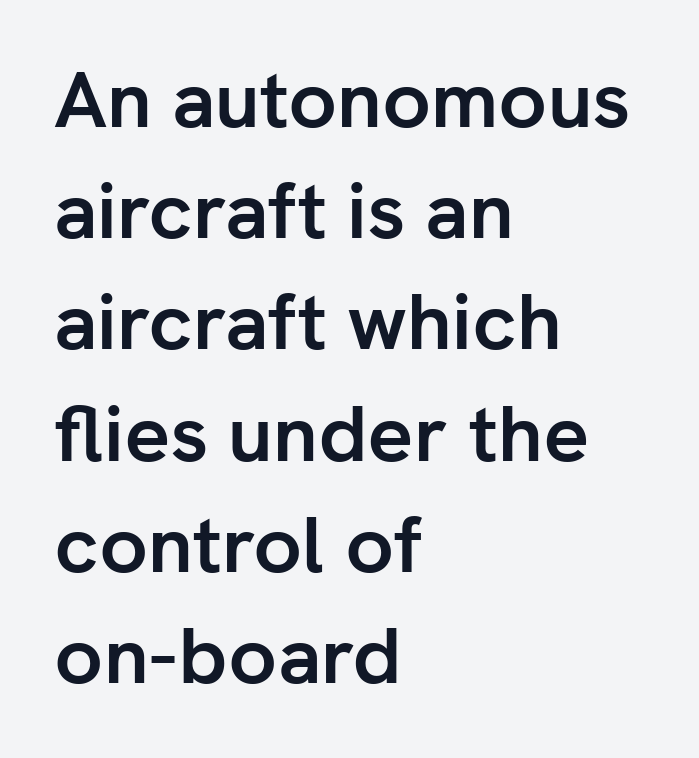
Q: Is the text bold? A: Yes.
Q: Is the text italic (slanted)? A: No, it is upright.
Q: Is the typeface a serif or a sans-serif typeface? A: Sans-serif.
Q: Is the text underlined? A: No.
Q: How is the paragraph aligned? A: Left-aligned.
Q: Is the spacing between letters normal or unusually wide? A: Normal.
Q: Is the spacing between lines tight, normal or loose? A: Normal.
Q: Width (condensed, normal, or wide)? A: Normal.
Q: Stroke contrast? A: Low.
Q: x-height? A: Medium.
Q: Monospaced? A: No.
